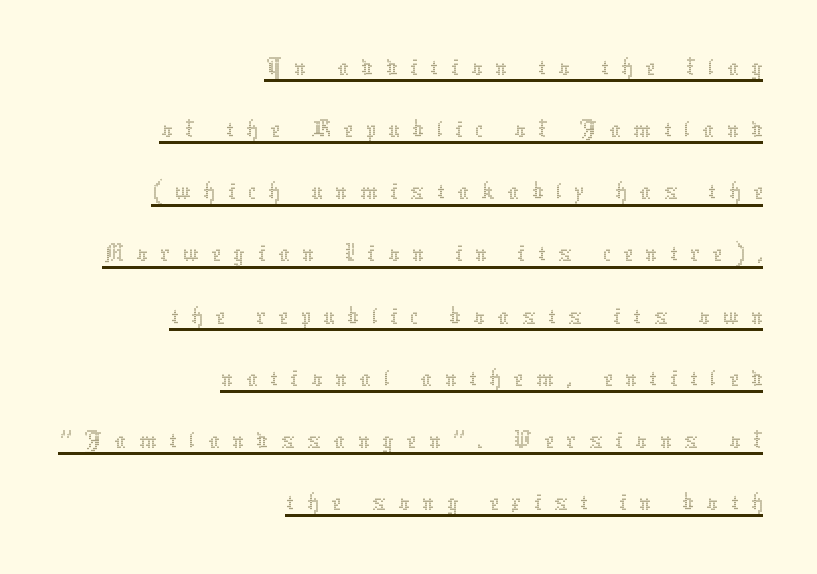
The lines are quadded right. The line-height multiplier appears low, near solid setting. No heavy texture on the line: the type isn't bold. Underlined type.
